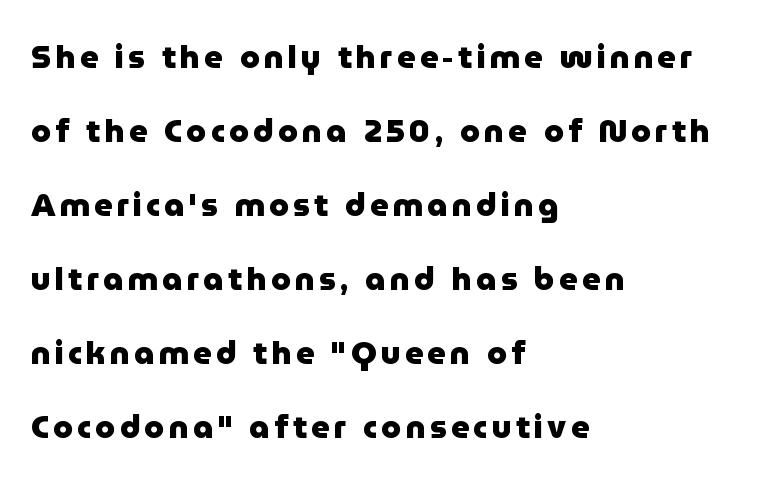
{"serif": "no", "italic": "no", "bold": "yes", "weight": "heavy", "width": "normal", "stroke_contrast": "low", "x_height": "medium", "monospaced": "no", "underline": "no", "align": "left", "line_spacing": "loose", "line_spacing_ratio": 2.31, "glyph_px": 32}
